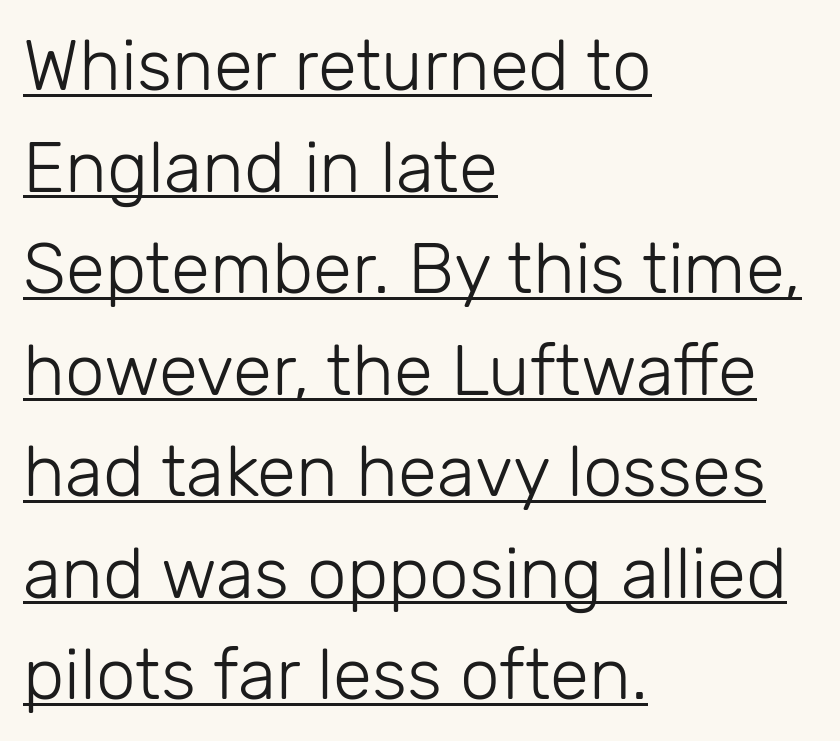
The image shows 71 px light sans-serif type, upright; set left-aligned, normal line spacing (1.43x), normal letter spacing, underlined; low stroke contrast and a medium x-height.
